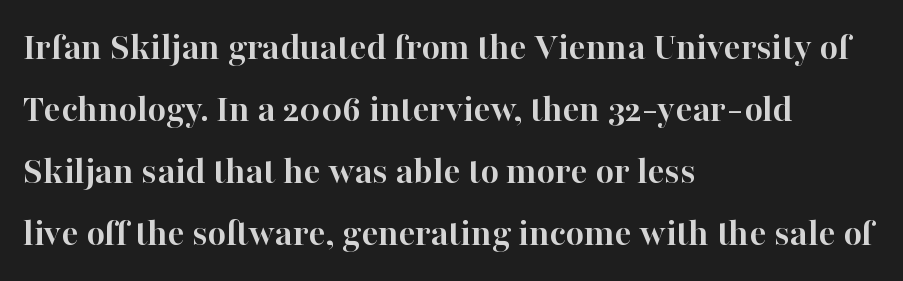
{"serif": "yes", "italic": "no", "bold": "yes", "weight": "semibold", "width": "normal", "stroke_contrast": "high", "x_height": "medium", "monospaced": "no", "underline": "no", "align": "left", "line_spacing": "normal", "line_spacing_ratio": 1.55, "letter_spacing": "normal", "letter_spacing_em": 0.0, "glyph_px": 40}
